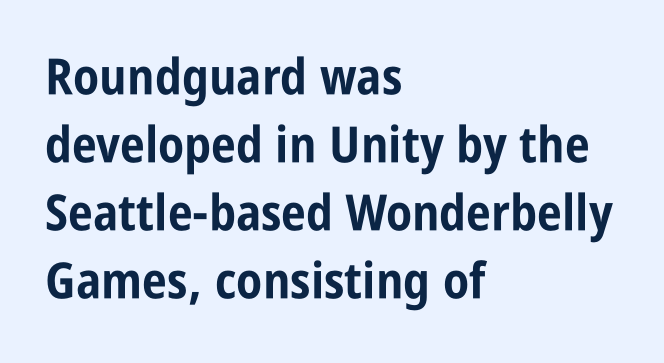
Q: Is the text bold? A: Yes.
Q: Is the text italic (slanted)? A: No, it is upright.
Q: Is the typeface a serif or a sans-serif typeface? A: Sans-serif.
Q: Is the text underlined? A: No.
Q: How is the paragraph aligned? A: Left-aligned.
Q: Is the spacing between letters normal or unusually wide? A: Normal.
Q: Is the spacing between lines tight, normal or loose? A: Normal.
Q: Width (condensed, normal, or wide)? A: Condensed.
Q: Stroke contrast? A: Low.
Q: x-height? A: Large.
Q: Monospaced? A: No.
